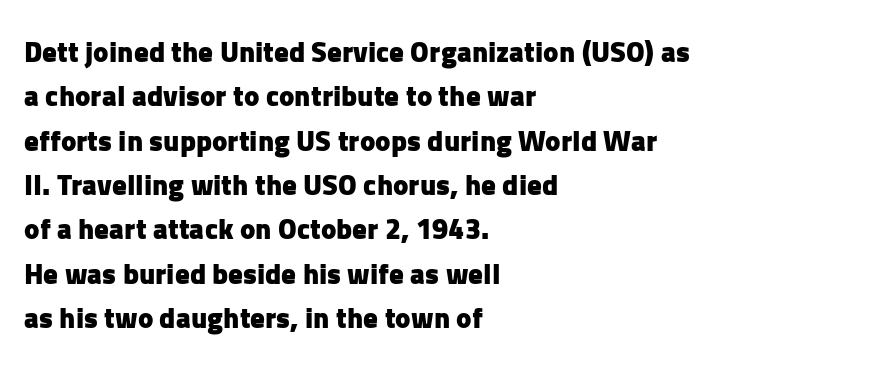
Q: Is the text bold? A: Yes.
Q: Is the text italic (slanted)? A: No, it is upright.
Q: Is the typeface a serif or a sans-serif typeface? A: Sans-serif.
Q: Is the text underlined? A: No.
Q: How is the paragraph aligned? A: Left-aligned.
Q: Is the spacing between letters normal or unusually wide? A: Normal.
Q: Is the spacing between lines tight, normal or loose? A: Normal.
Q: Width (condensed, normal, or wide)? A: Normal.
Q: Stroke contrast? A: Low.
Q: x-height? A: Medium.
Q: Monospaced? A: No.
